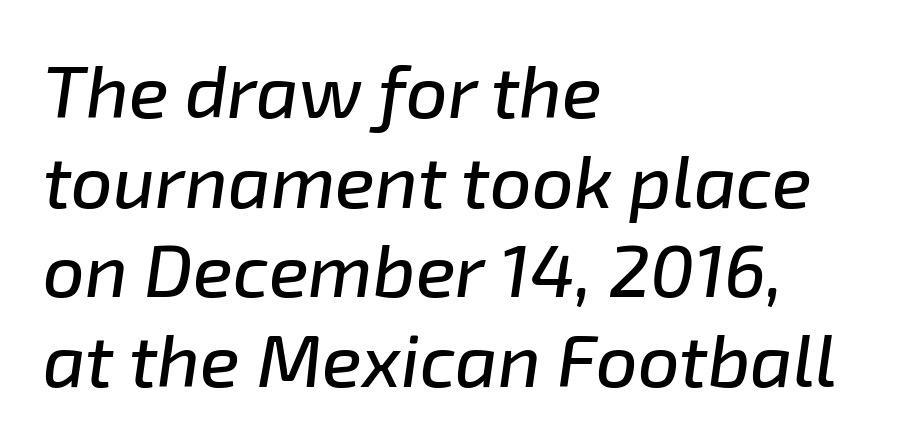
{"italic": "yes", "lean": "right", "slant_degrees": 8, "width": "normal", "stroke_contrast": "low", "x_height": "medium", "monospaced": "no", "underline": "no", "align": "left", "line_spacing_ratio": 1.21, "letter_spacing": "normal", "letter_spacing_em": 0.0, "glyph_px": 74}
